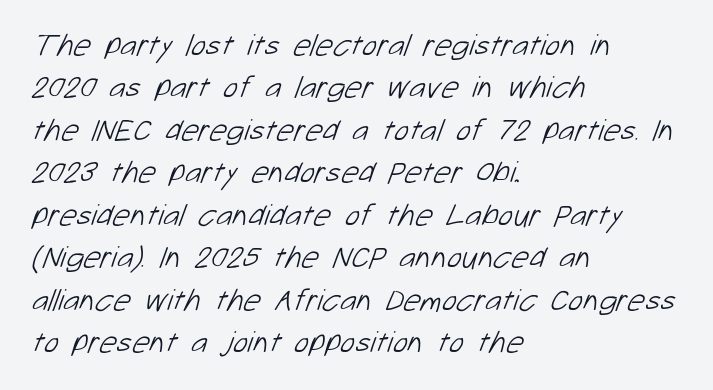
{"serif": "no", "bold": "no", "weight": "light", "width": "normal", "stroke_contrast": "low", "x_height": "medium", "monospaced": "no", "underline": "no", "align": "left", "line_spacing": "normal", "line_spacing_ratio": 1.37, "letter_spacing": "normal", "letter_spacing_em": 0.0, "glyph_px": 31}
